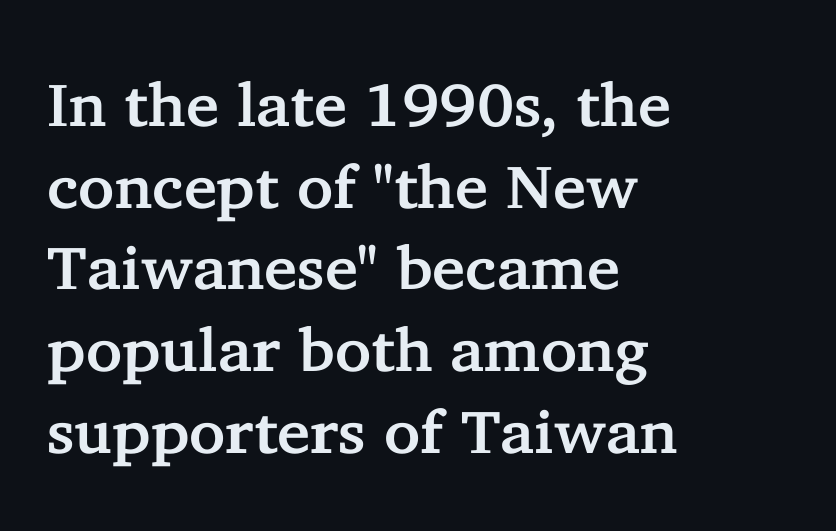
{"serif": "yes", "italic": "no", "width": "normal", "stroke_contrast": "low", "x_height": "medium", "monospaced": "no", "underline": "no", "align": "left", "line_spacing": "normal", "line_spacing_ratio": 1.34, "letter_spacing": "normal", "letter_spacing_em": 0.0, "glyph_px": 61}
